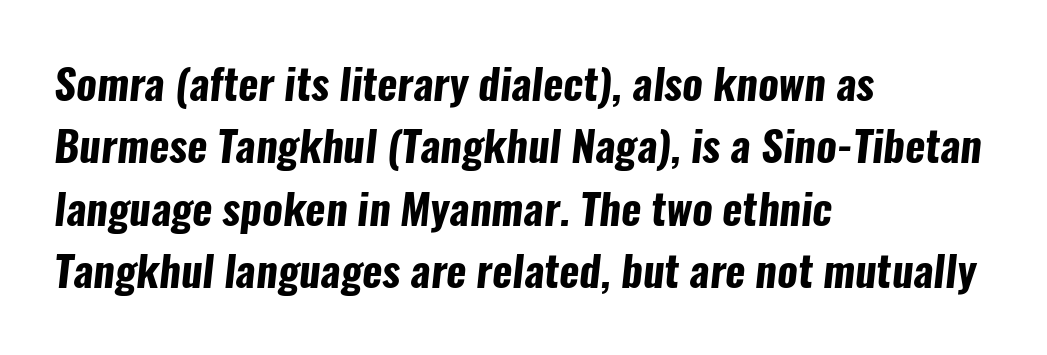
Descender tails drop into unmarked territory. This rendering uses left alignment, leaving the right contour irregular. Stroke thickness is high; the sample reads as a true bold. The face used here is rendered with its standard letterfit. Vertical spacing — default.
